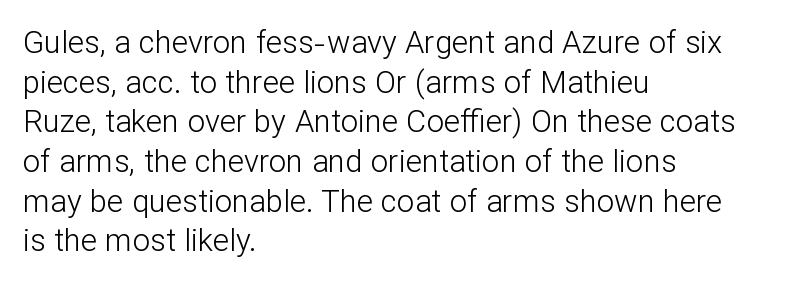
{"serif": "no", "italic": "no", "bold": "no", "weight": "light", "width": "normal", "stroke_contrast": "low", "x_height": "medium", "monospaced": "no", "underline": "no", "align": "left", "line_spacing": "normal", "line_spacing_ratio": 1.28, "letter_spacing": "normal", "letter_spacing_em": 0.0, "glyph_px": 31}
